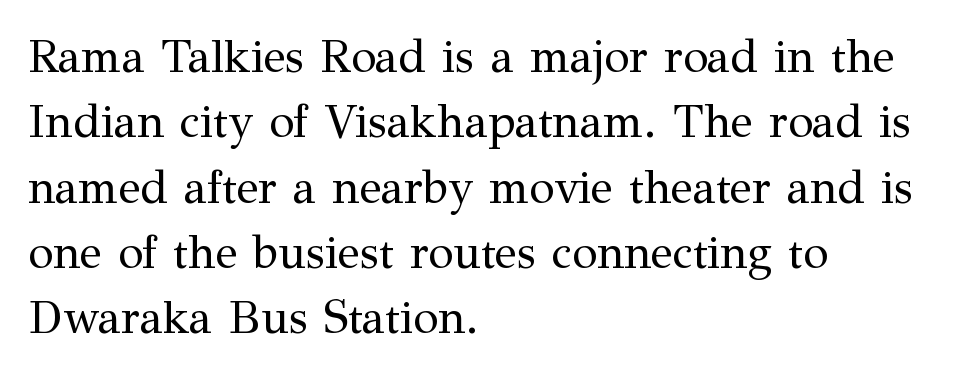
{"serif": "yes", "italic": "no", "bold": "no", "weight": "regular", "width": "normal", "stroke_contrast": "medium", "x_height": "medium", "monospaced": "no", "underline": "no", "align": "left", "line_spacing": "normal", "line_spacing_ratio": 1.42, "letter_spacing": "normal", "letter_spacing_em": 0.0, "glyph_px": 46}
